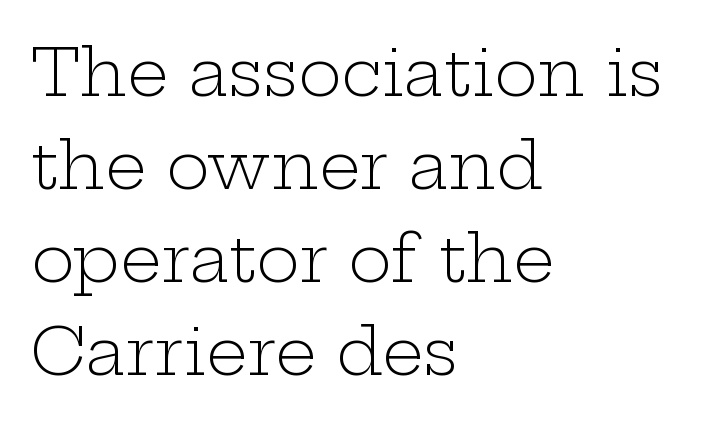
{"serif": "yes", "italic": "no", "bold": "no", "weight": "light", "width": "wide", "stroke_contrast": "low", "x_height": "medium", "monospaced": "no", "underline": "no", "align": "left", "line_spacing": "normal", "line_spacing_ratio": 1.43, "letter_spacing": "normal", "letter_spacing_em": 0.0, "glyph_px": 65}
